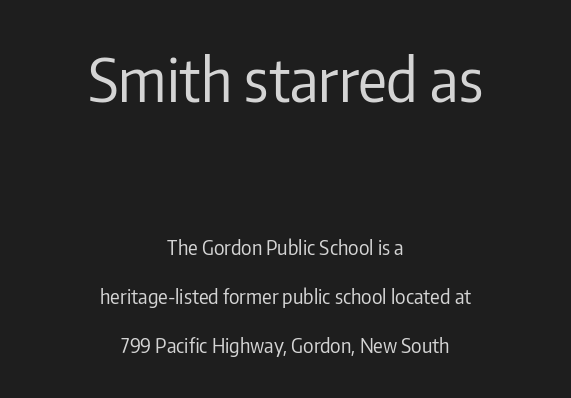
The image shows 60 px regular-weight, condensed sans-serif type, upright; set centered, loose line spacing (2.44x), normal letter spacing, not underlined; the first (top) block is 3.0x larger; low stroke contrast and a medium x-height.
